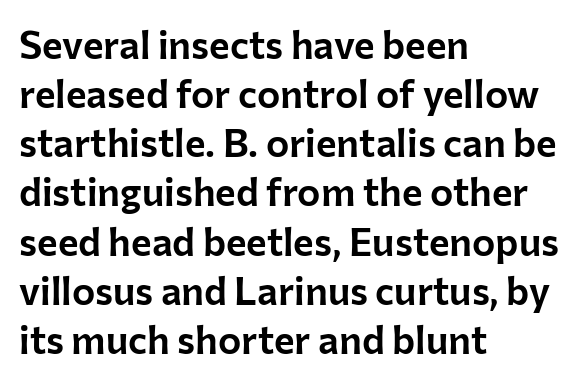
{"serif": "no", "italic": "no", "width": "normal", "stroke_contrast": "low", "x_height": "medium", "monospaced": "no", "underline": "no", "align": "left", "line_spacing": "normal", "line_spacing_ratio": 1.26, "letter_spacing": "normal", "letter_spacing_em": 0.0, "glyph_px": 39}
